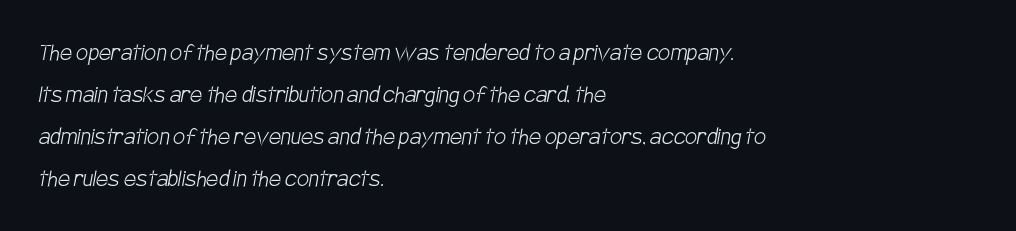
Q: Is the text bold? A: No.
Q: Is the text underlined? A: No.
Q: How is the paragraph aligned? A: Left-aligned.
Q: Is the spacing between letters normal or unusually wide? A: Normal.
Q: Is the spacing between lines tight, normal or loose? A: Normal.
